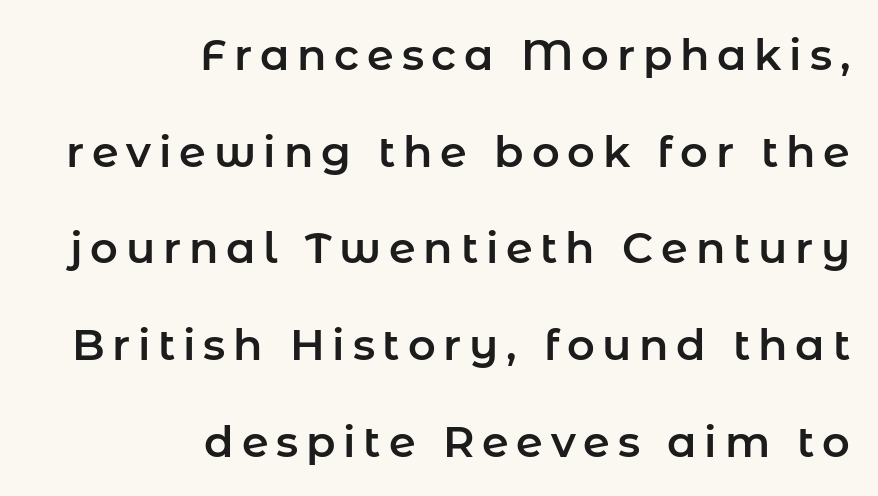
Q: Is the text italic (slanted)? A: No, it is upright.
Q: Is the typeface a serif or a sans-serif typeface? A: Sans-serif.
Q: Is the text underlined? A: No.
Q: How is the paragraph aligned? A: Right-aligned.
Q: Is the spacing between lines tight, normal or loose? A: Loose.
Q: Width (condensed, normal, or wide)? A: Normal.
Q: Stroke contrast? A: Low.
Q: x-height? A: Medium.
Q: Monospaced? A: No.
